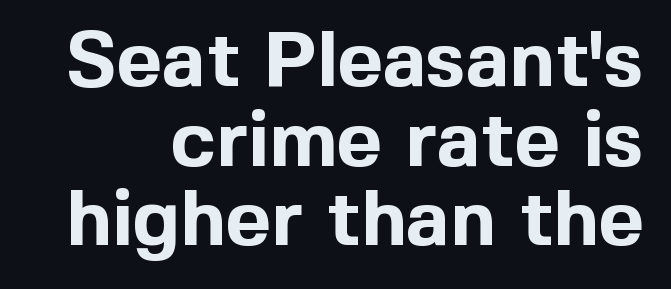
Q: Is the text bold? A: Yes.
Q: Is the text italic (slanted)? A: No, it is upright.
Q: Is the typeface a serif or a sans-serif typeface? A: Sans-serif.
Q: Is the text underlined? A: No.
Q: How is the paragraph aligned? A: Right-aligned.
Q: Is the spacing between letters normal or unusually wide? A: Normal.
Q: Is the spacing between lines tight, normal or loose? A: Tight.
Q: Width (condensed, normal, or wide)? A: Normal.
Q: x-height? A: Medium.
Q: Monospaced? A: No.
